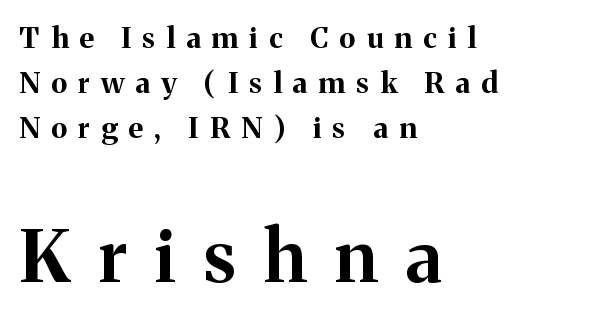
The image shows 72 px bold serif type, upright; set left-aligned, normal line spacing (1.55x), unusually wide letter spacing (+0.39 em), not underlined; the second (bottom) block is 2.48x larger; medium stroke contrast and a medium x-height.
